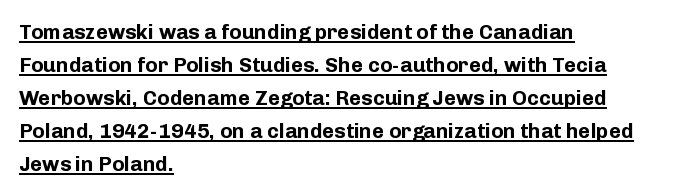
Q: Is the text bold? A: Yes.
Q: Is the text italic (slanted)? A: No, it is upright.
Q: Is the text underlined? A: Yes.
Q: How is the paragraph aligned? A: Left-aligned.
Q: Is the spacing between letters normal or unusually wide? A: Normal.
Q: Is the spacing between lines tight, normal or loose? A: Normal.
